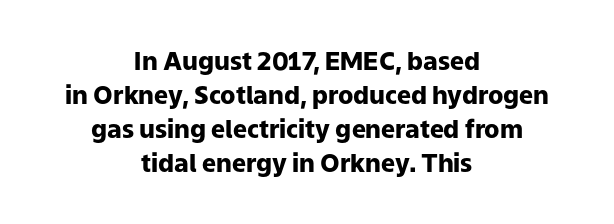
Q: Is the text bold? A: Yes.
Q: Is the text italic (slanted)? A: No, it is upright.
Q: Is the text underlined? A: No.
Q: How is the paragraph aligned? A: Centered.
Q: Is the spacing between letters normal or unusually wide? A: Normal.
Q: Is the spacing between lines tight, normal or loose? A: Normal.
